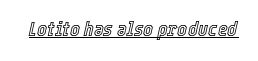
Q: Is the text italic (slanted)? A: Yes, it leans right by about 12 degrees.
Q: Is the text underlined? A: Yes.
Q: Is the spacing between letters normal or unusually wide? A: Normal.
